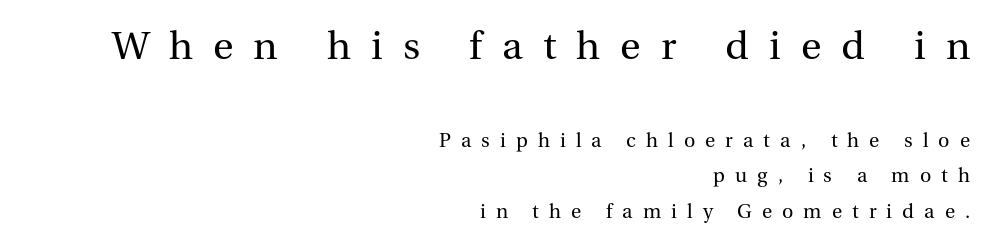
Q: Is the text bold? A: No.
Q: Is the text italic (slanted)? A: No, it is upright.
Q: Is the typeface a serif or a sans-serif typeface? A: Serif.
Q: Is the text underlined? A: No.
Q: How is the paragraph aligned? A: Right-aligned.
Q: Is the spacing between letters normal or unusually wide? A: Unusually wide.
Q: Is the spacing between lines tight, normal or loose? A: Normal.
Q: Which block of text is set in a larger size, the first (top) or the second (bottom)? A: The first (top) one.
Q: Width (condensed, normal, or wide)? A: Normal.
Q: Stroke contrast? A: Medium.
Q: x-height? A: Medium.
Q: Monospaced? A: No.
